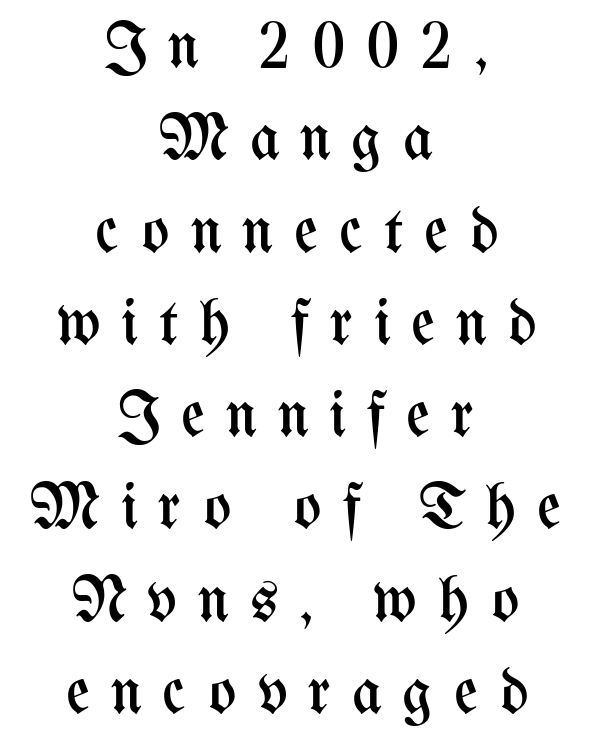
{"italic": "no", "bold": "no", "weight": "regular", "width": "condensed", "stroke_contrast": "medium", "x_height": "medium", "monospaced": "no", "underline": "no", "align": "center", "line_spacing": "normal", "line_spacing_ratio": 1.42, "letter_spacing": "wide", "letter_spacing_em": 0.32, "glyph_px": 65}
